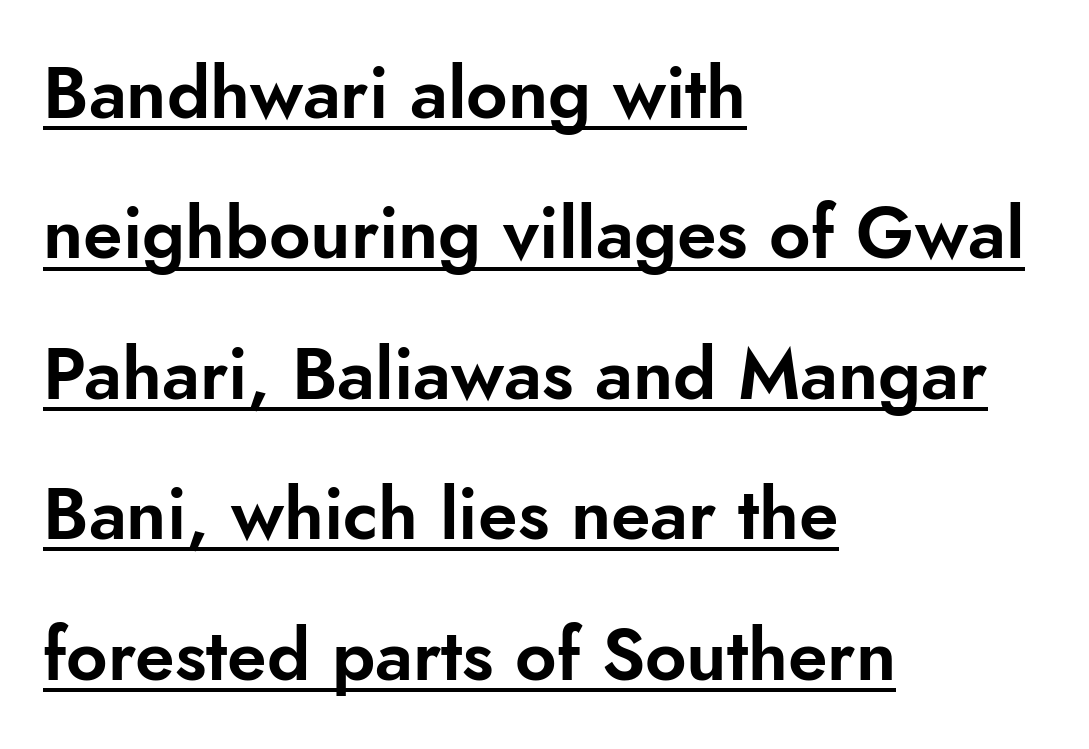
{"serif": "no", "italic": "no", "width": "normal", "stroke_contrast": "low", "x_height": "small", "monospaced": "no", "underline": "yes", "align": "left", "line_spacing": "loose", "line_spacing_ratio": 1.95, "letter_spacing": "normal", "letter_spacing_em": 0.0, "glyph_px": 72}
